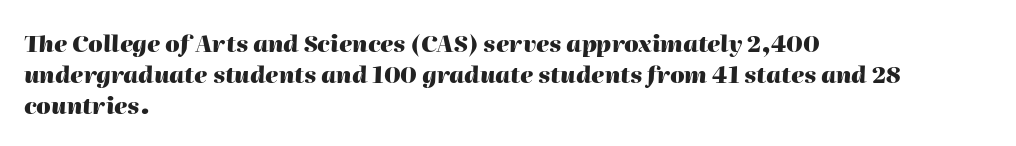
{"italic": "yes", "lean": "right", "slant_degrees": 2, "bold": "yes", "underline": "no", "align": "left", "line_spacing": "normal", "line_spacing_ratio": 1.34, "letter_spacing": "normal", "letter_spacing_em": 0.0, "glyph_px": 23}
